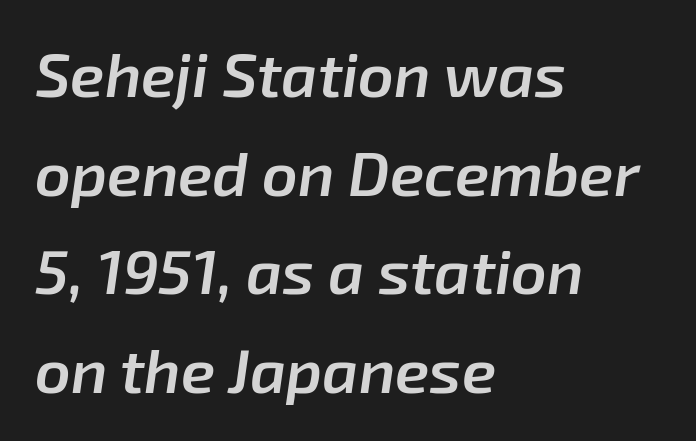
Q: Is the text bold? A: Semi-bold.
Q: Is the text italic (slanted)? A: Yes, it leans right by about 8 degrees.
Q: Is the text underlined? A: No.
Q: How is the paragraph aligned? A: Left-aligned.
Q: Is the spacing between letters normal or unusually wide? A: Normal.
Q: Is the spacing between lines tight, normal or loose? A: Normal.
Q: Width (condensed, normal, or wide)? A: Normal.
Q: Stroke contrast? A: Low.
Q: x-height? A: Medium.
Q: Monospaced? A: No.
